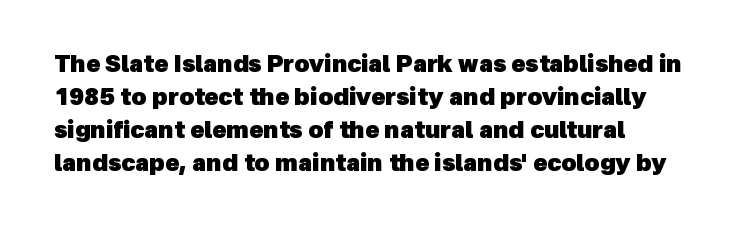
The image shows 23 px bold type; set left-aligned, normal line spacing (1.43x), normal letter spacing, not underlined.
